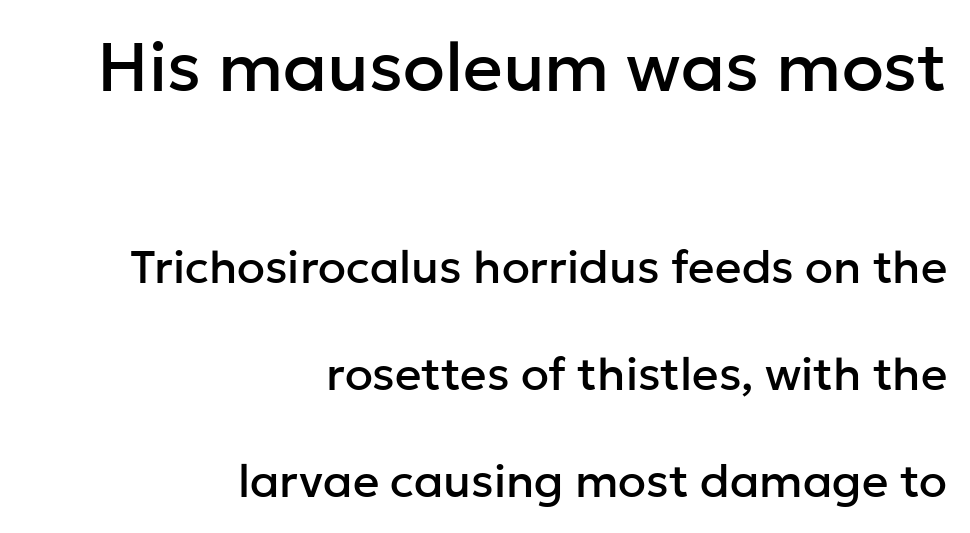
Q: Is the text italic (slanted)? A: No, it is upright.
Q: Is the typeface a serif or a sans-serif typeface? A: Sans-serif.
Q: Is the text underlined? A: No.
Q: How is the paragraph aligned? A: Right-aligned.
Q: Is the spacing between letters normal or unusually wide? A: Normal.
Q: Is the spacing between lines tight, normal or loose? A: Loose.
Q: Which block of text is set in a larger size, the first (top) or the second (bottom)? A: The first (top) one.
Q: Width (condensed, normal, or wide)? A: Normal.
Q: Stroke contrast? A: Low.
Q: x-height? A: Medium.
Q: Monospaced? A: No.
